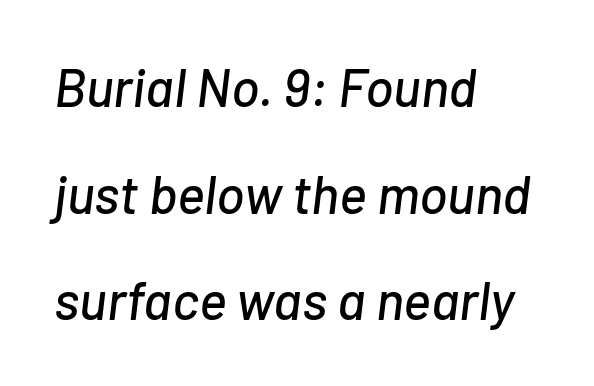
Q: Is the text italic (slanted)? A: Yes, it leans right by about 7 degrees.
Q: Is the text underlined? A: No.
Q: How is the paragraph aligned? A: Left-aligned.
Q: Is the spacing between letters normal or unusually wide? A: Normal.
Q: Is the spacing between lines tight, normal or loose? A: Loose.
Q: Width (condensed, normal, or wide)? A: Normal.
Q: Stroke contrast? A: Low.
Q: x-height? A: Medium.
Q: Monospaced? A: No.
